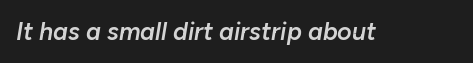
The image shows 25 px text type, italic (leaning right); set normal letter spacing, not underlined.
